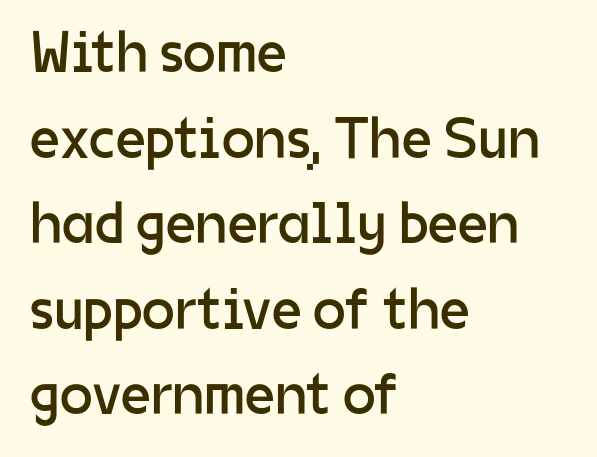
The image shows 59 px regular-weight sans-serif type, upright; set left-aligned, normal line spacing (1.45x), normal letter spacing, not underlined; low stroke contrast and a medium x-height.
